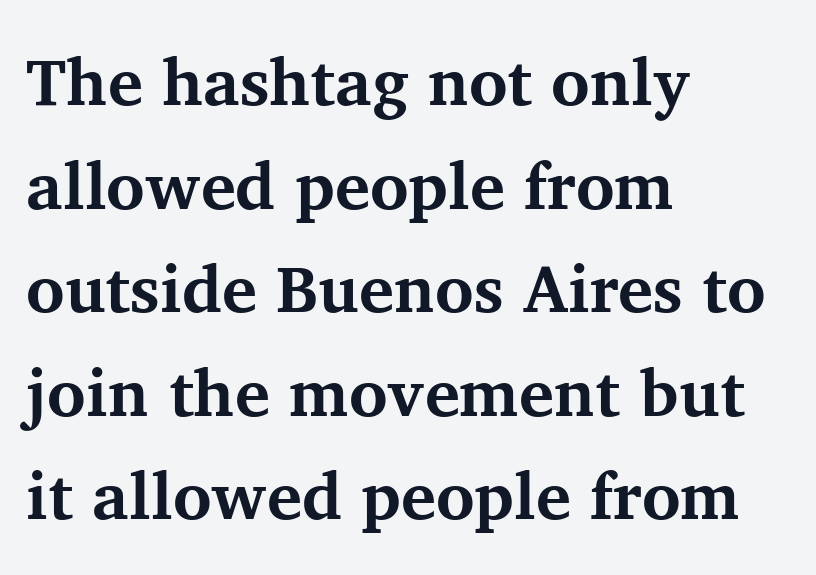
Q: Is the text bold? A: Yes.
Q: Is the text italic (slanted)? A: No, it is upright.
Q: Is the typeface a serif or a sans-serif typeface? A: Serif.
Q: Is the text underlined? A: No.
Q: How is the paragraph aligned? A: Left-aligned.
Q: Is the spacing between letters normal or unusually wide? A: Normal.
Q: Is the spacing between lines tight, normal or loose? A: Normal.
Q: Width (condensed, normal, or wide)? A: Normal.
Q: Stroke contrast? A: Medium.
Q: x-height? A: Medium.
Q: Monospaced? A: No.
